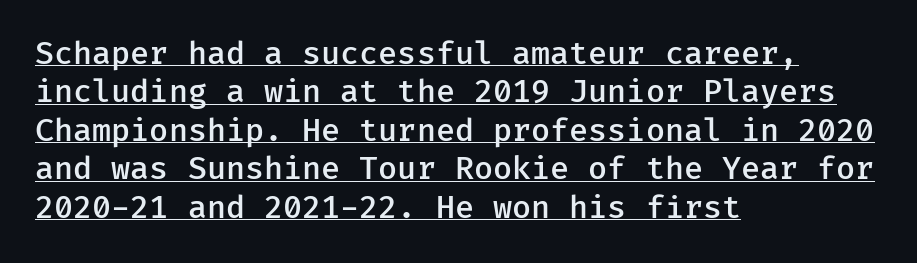
{"serif": "no", "italic": "no", "bold": "semi", "weight": "semibold", "width": "normal", "stroke_contrast": "low", "x_height": "medium", "monospaced": "yes", "underline": "yes", "align": "left", "line_spacing_ratio": 1.24, "letter_spacing": "normal", "letter_spacing_em": 0.0, "glyph_px": 31}
